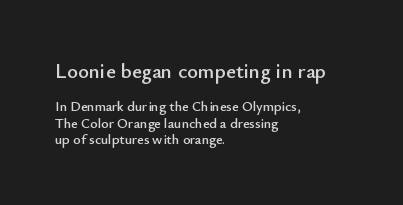
Q: Is the text italic (slanted)? A: No, it is upright.
Q: Is the text underlined? A: No.
Q: How is the paragraph aligned? A: Left-aligned.
Q: Is the spacing between letters normal or unusually wide? A: Normal.
Q: Which block of text is set in a larger size, the first (top) or the second (bottom)? A: The first (top) one.
